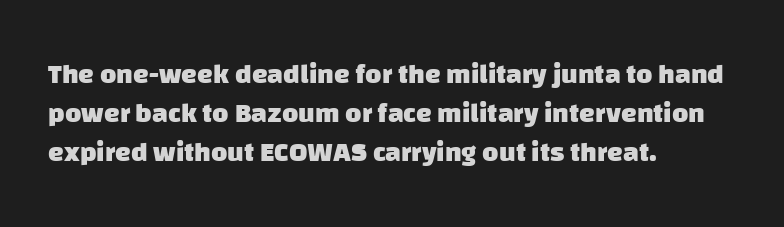
Q: Is the text bold? A: Yes.
Q: Is the typeface a serif or a sans-serif typeface? A: Sans-serif.
Q: Is the text underlined? A: No.
Q: How is the paragraph aligned? A: Left-aligned.
Q: Is the spacing between letters normal or unusually wide? A: Normal.
Q: Is the spacing between lines tight, normal or loose? A: Normal.
Q: Width (condensed, normal, or wide)? A: Normal.
Q: Stroke contrast? A: Low.
Q: x-height? A: Large.
Q: Monospaced? A: No.
